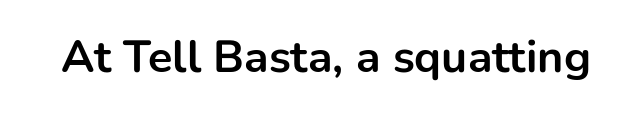
Q: Is the text bold? A: Yes.
Q: Is the text italic (slanted)? A: No, it is upright.
Q: Is the typeface a serif or a sans-serif typeface? A: Sans-serif.
Q: Is the text underlined? A: No.
Q: Is the spacing between letters normal or unusually wide? A: Normal.
Q: Width (condensed, normal, or wide)? A: Normal.
Q: Stroke contrast? A: Low.
Q: x-height? A: Medium.
Q: Monospaced? A: No.
